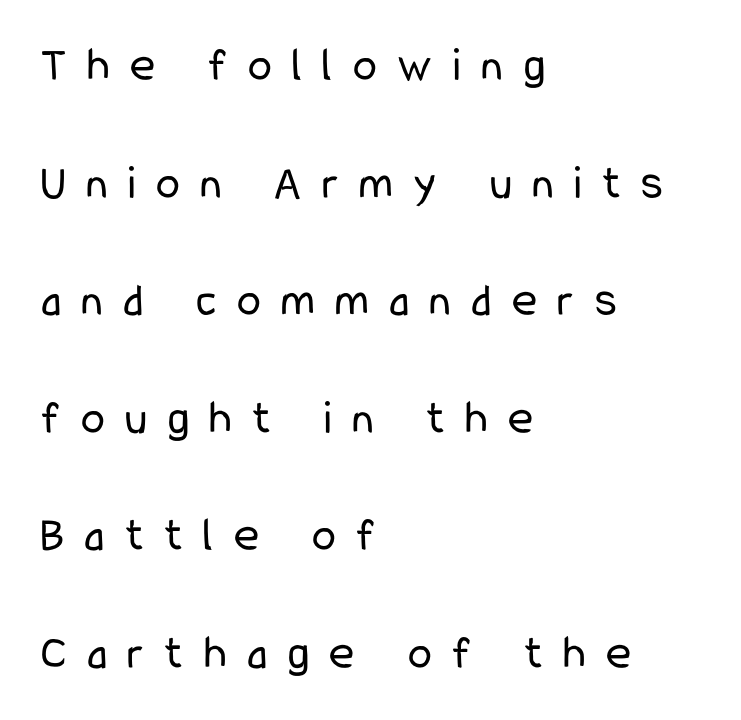
The image shows 48 px regular-weight, condensed sans-serif type, upright; set left-aligned, loose line spacing (2.45x), unusually wide letter spacing (+0.43 em), not underlined; low stroke contrast and a medium x-height.
